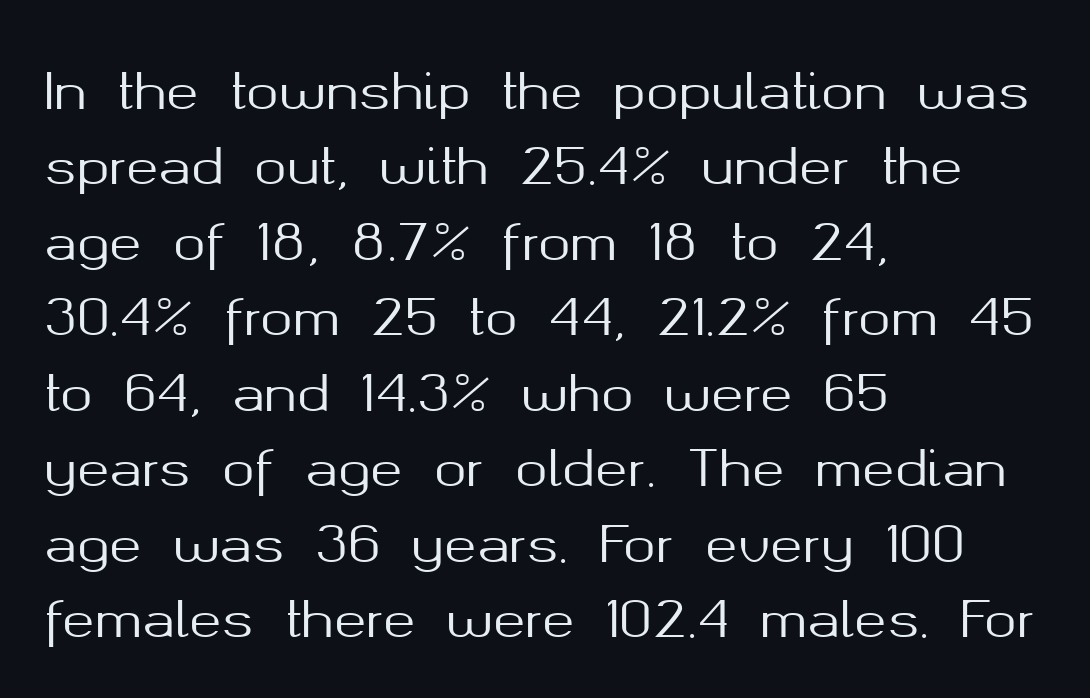
The image shows 49 px sans-serif type, upright; set left-aligned, normal line spacing (1.54x), normal letter spacing, not underlined; medium stroke contrast and a medium x-height.
